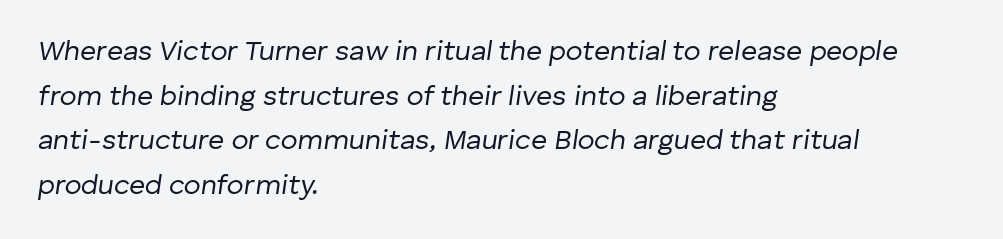
Characters are canted at an angle relative to the baseline's perpendicular. Looks like regular typesetting: each glyph gets only the width it needs. Rows of type keep a routine distance in the vertical direction. The gaps between neighbouring characters are ordinary and unremarkable. On a weight scale, this lands at 450 or below. These lines are set flush left with a ragged right edge.
